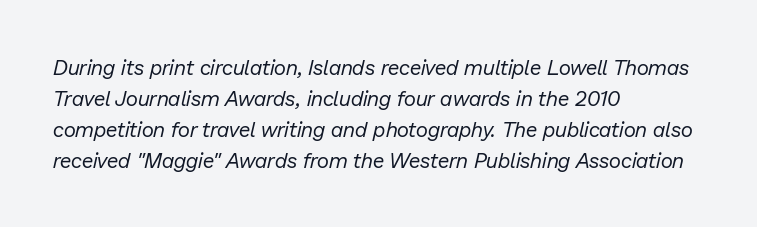
The image shows 21 px text type, italic (leaning right); set left-aligned, normal line spacing (1.48x), normal letter spacing, not underlined.
